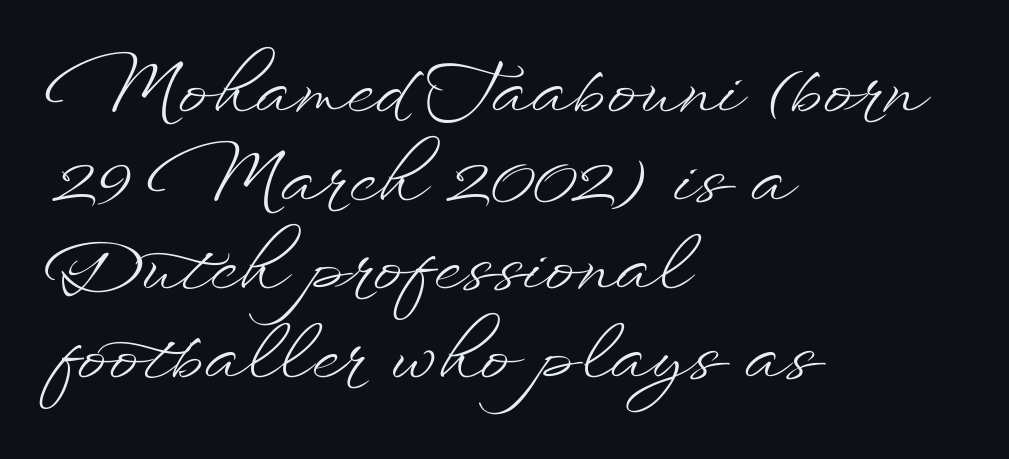
{"bold": "no", "weight": "light", "width": "wide", "stroke_contrast": "low", "x_height": "small", "monospaced": "no", "underline": "no", "align": "left", "line_spacing_ratio": 1.23, "letter_spacing": "normal", "letter_spacing_em": 0.0, "glyph_px": 72}
